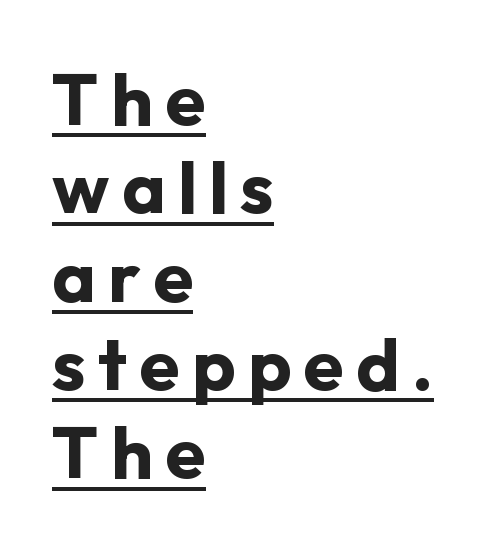
Font category for this specimen: sans-serif. This sample is left-justified, so line endings fall wherever the words run out. The letters are bold, with thick, heavy strokes. No italicization has been applied; the sample stays upright. The rendering uses the underline text-decoration.
